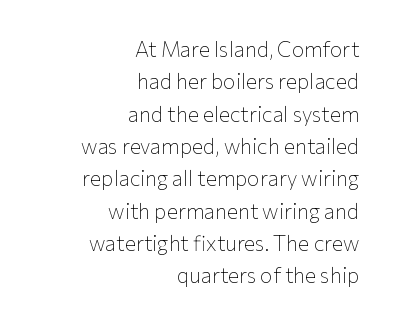
Reading down the block, your eye finds every line finishing at a fixed right position. The string is rendered with underlining switched off. Style check: upright. Each new line begins a customary step beneath the previous one. You could call the tracking neutral — neither tight nor loose.
